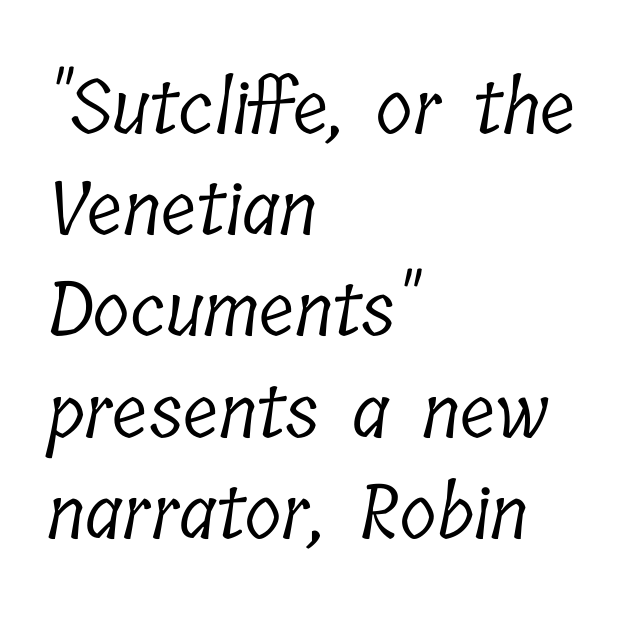
A classic flush-left, rag-right setting is used for this passage. The words here are not underlined. Interline gaps are of average width in this sample. The letters advance in unequal steps, a hallmark of proportional type. The letters sit at their default tracking, neither squeezed nor spread.
